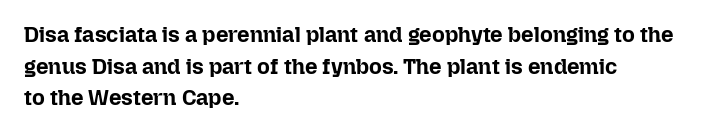
{"italic": "no", "bold": "yes", "underline": "no", "align": "left", "line_spacing": "normal", "line_spacing_ratio": 1.44, "letter_spacing": "normal", "letter_spacing_em": 0.0, "glyph_px": 22}
